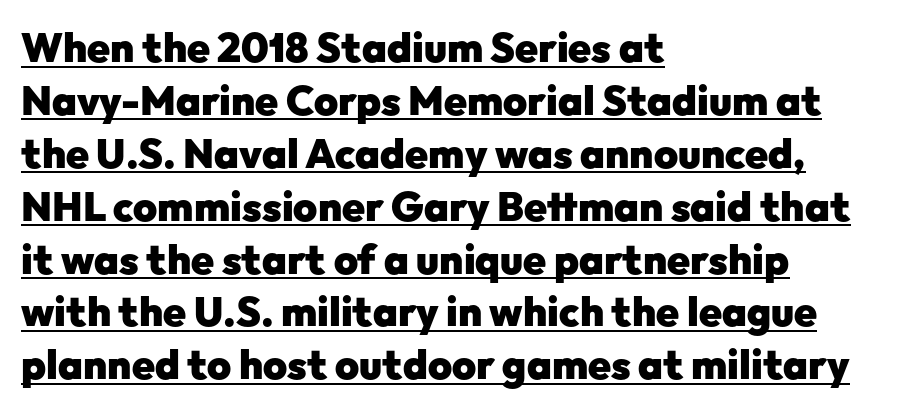
The image shows 41 px heavy sans-serif type, upright; set left-aligned, normal line spacing (1.29x), normal letter spacing, underlined; low stroke contrast and a medium x-height.
